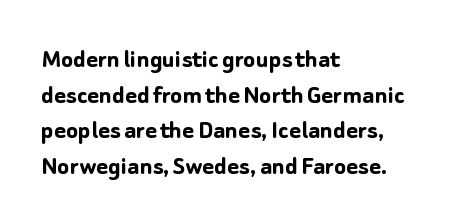
Check under the words: just untouched page. Line beginnings align vertically; line endings do not. Whoever set this chose a conventional vertical rhythm. These lines carry a lot of weight — the face is fully bold. Characters remain perfectly vertical along every line.
